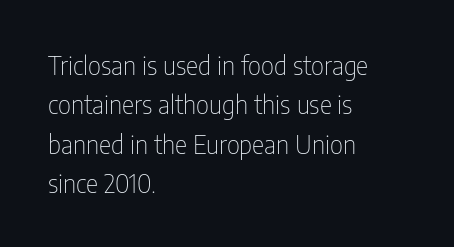
{"italic": "no", "bold": "no", "underline": "no", "align": "left", "line_spacing": "normal", "line_spacing_ratio": 1.51, "letter_spacing": "normal", "letter_spacing_em": 0.0, "glyph_px": 26}
